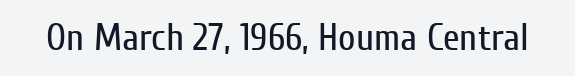
The image shows 38 px regular-weight, condensed sans-serif type, upright; set normal letter spacing, not underlined; low stroke contrast and a medium x-height.
